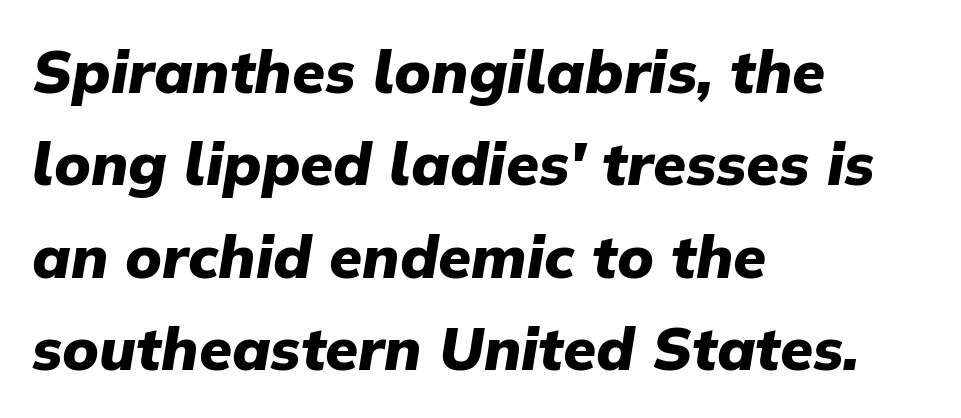
Q: Is the text bold? A: Yes.
Q: Is the text italic (slanted)? A: Yes, it leans right by about 9 degrees.
Q: Is the text underlined? A: No.
Q: How is the paragraph aligned? A: Left-aligned.
Q: Is the spacing between letters normal or unusually wide? A: Normal.
Q: Is the spacing between lines tight, normal or loose? A: Normal.
Q: Width (condensed, normal, or wide)? A: Normal.
Q: Stroke contrast? A: Low.
Q: x-height? A: Medium.
Q: Monospaced? A: No.
